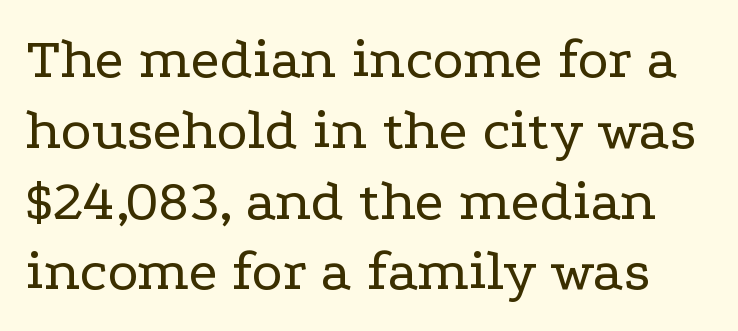
{"serif": "yes", "italic": "no", "bold": "no", "weight": "regular", "width": "wide", "stroke_contrast": "low", "x_height": "medium", "monospaced": "no", "underline": "no", "line_spacing_ratio": 1.2, "letter_spacing": "normal", "letter_spacing_em": 0.0, "glyph_px": 59}
